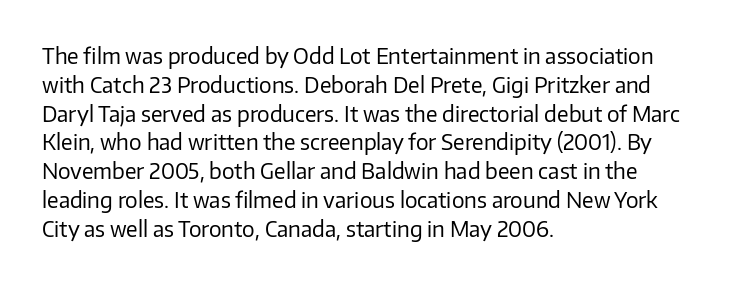
{"italic": "no", "bold": "no", "underline": "no", "align": "left", "line_spacing": "normal", "line_spacing_ratio": 1.37, "letter_spacing": "normal", "letter_spacing_em": 0.0, "glyph_px": 21}
